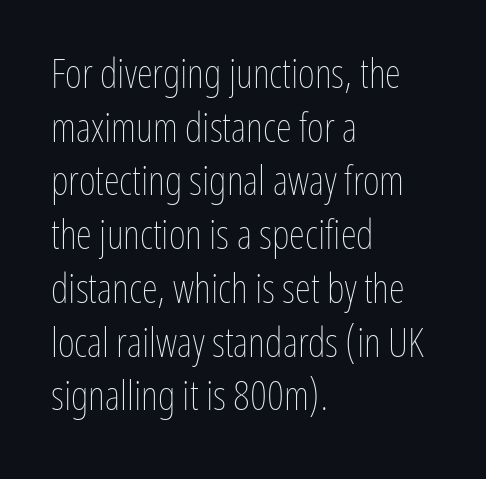
Q: Is the text bold? A: No.
Q: Is the text italic (slanted)? A: No, it is upright.
Q: Is the text underlined? A: No.
Q: How is the paragraph aligned? A: Left-aligned.
Q: Is the spacing between letters normal or unusually wide? A: Normal.
Q: Is the spacing between lines tight, normal or loose? A: Normal.
Q: Width (condensed, normal, or wide)? A: Condensed.
Q: Stroke contrast? A: Low.
Q: x-height? A: Medium.
Q: Monospaced? A: No.
